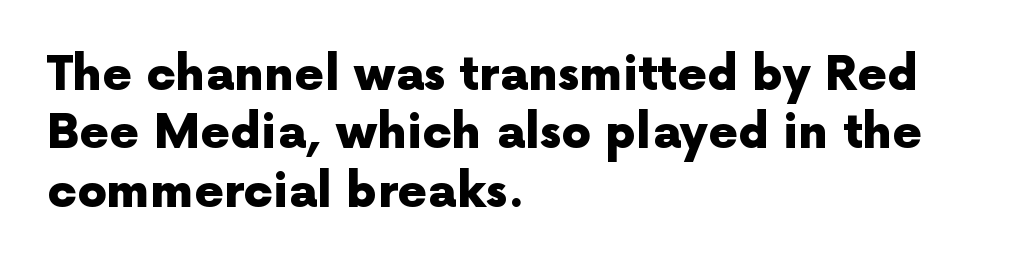
The image shows 47 px heavy sans-serif type, upright; set left-aligned, line spacing 1.24x, normal letter spacing, not underlined; a medium x-height.
